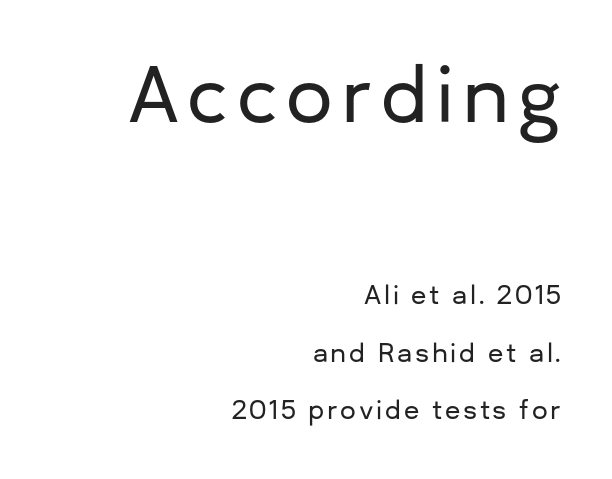
{"serif": "no", "italic": "no", "width": "normal", "stroke_contrast": "low", "x_height": "medium", "monospaced": "no", "underline": "no", "align": "right", "line_spacing": "loose", "line_spacing_ratio": 2.3, "larger_block": "first", "size_ratio": 2.96, "glyph_px": 74}
